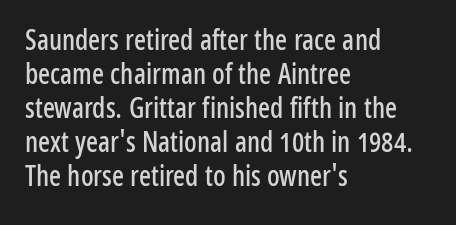
This rendering employs a face without finishing strokes, i.e., a sans-serif. Notice how the passage keeps a crisp vertical edge on the left only. Descenders hang freely into open space. The letterforms sit shoulder to shoulder at normal distance. Is this a fixed-width face? No — the glyphs have proportional, varying widths.
